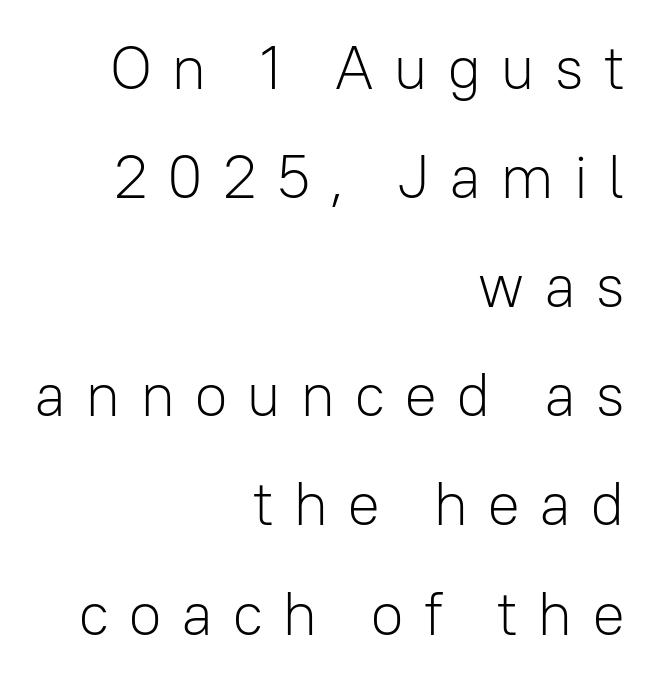
The image shows 62 px light sans-serif type, upright; set right-aligned, line spacing 1.76x, unusually wide letter spacing (+0.3 em), not underlined; low stroke contrast and a medium x-height.
